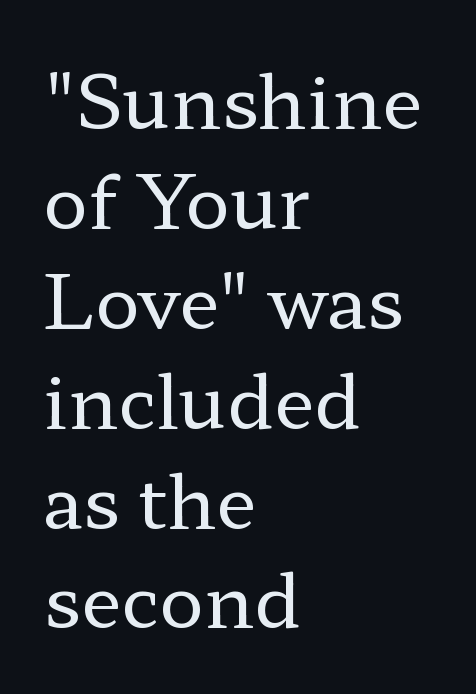
The image shows 74 px regular-weight, wide serif type, upright; set left-aligned, normal line spacing (1.35x), normal letter spacing, not underlined; low stroke contrast and a medium x-height.
